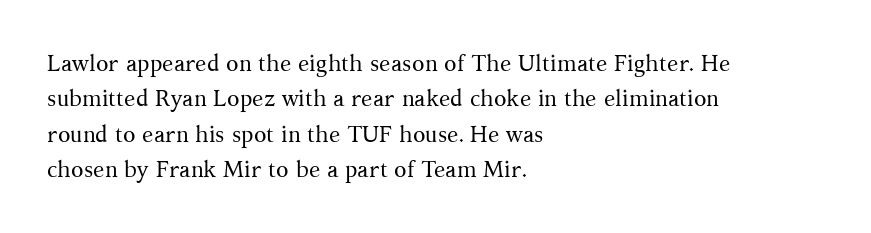
The image shows 23 px text type, upright; set left-aligned, normal line spacing (1.54x), normal letter spacing, not underlined.
